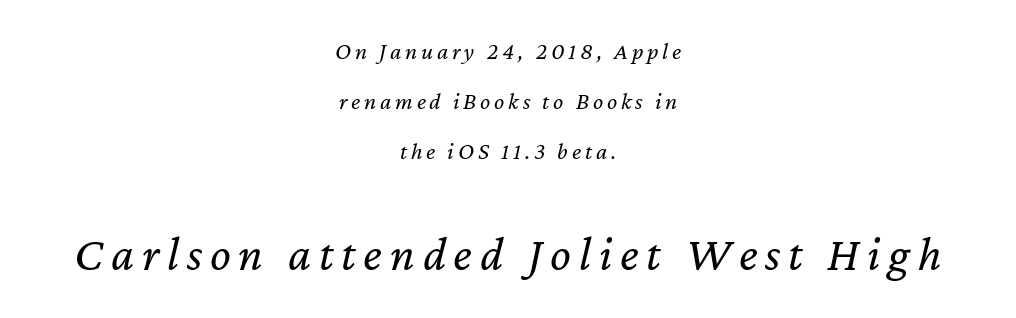
Q: Is the text bold? A: No.
Q: Is the text italic (slanted)? A: Yes, it leans right by about 12 degrees.
Q: Is the text underlined? A: No.
Q: How is the paragraph aligned? A: Centered.
Q: Is the spacing between lines tight, normal or loose? A: Loose.
Q: Which block of text is set in a larger size, the first (top) or the second (bottom)? A: The second (bottom) one.
Q: Width (condensed, normal, or wide)? A: Normal.
Q: Stroke contrast? A: Low.
Q: x-height? A: Medium.
Q: Monospaced? A: No.
